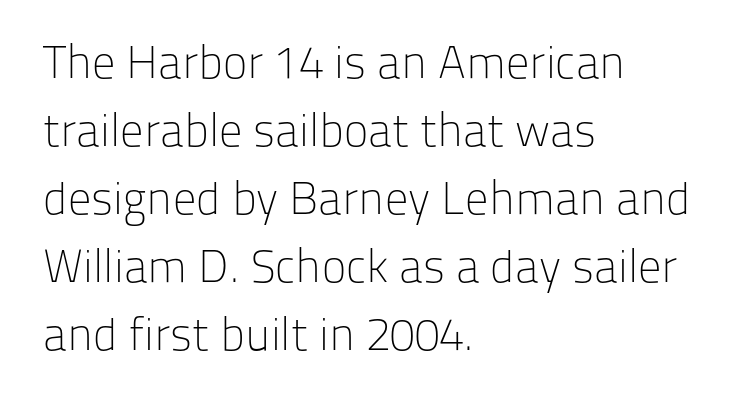
Q: Is the text bold? A: No.
Q: Is the text italic (slanted)? A: No, it is upright.
Q: Is the typeface a serif or a sans-serif typeface? A: Sans-serif.
Q: Is the text underlined? A: No.
Q: How is the paragraph aligned? A: Left-aligned.
Q: Is the spacing between letters normal or unusually wide? A: Normal.
Q: Is the spacing between lines tight, normal or loose? A: Normal.
Q: Width (condensed, normal, or wide)? A: Normal.
Q: Stroke contrast? A: Low.
Q: x-height? A: Medium.
Q: Monospaced? A: No.
